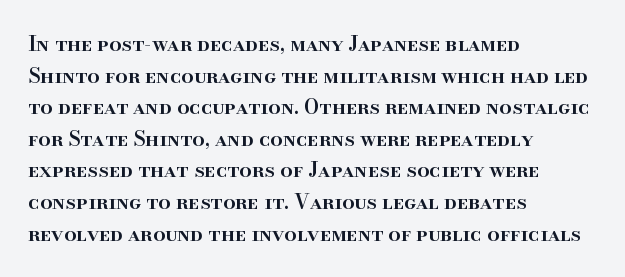
Q: Is the text bold? A: Semi-bold.
Q: Is the text italic (slanted)? A: No, it is upright.
Q: Is the text underlined? A: No.
Q: How is the paragraph aligned? A: Left-aligned.
Q: Is the spacing between letters normal or unusually wide? A: Normal.
Q: Is the spacing between lines tight, normal or loose? A: Normal.
